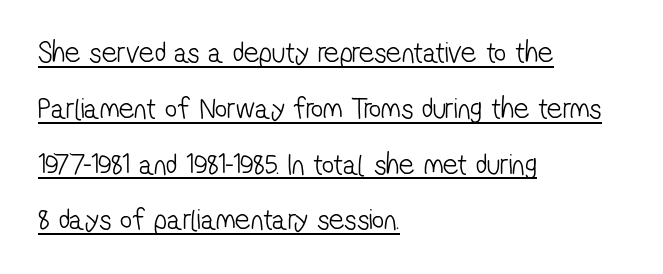
Q: Is the text bold? A: No.
Q: Is the typeface a serif or a sans-serif typeface? A: Sans-serif.
Q: Is the text underlined? A: Yes.
Q: How is the paragraph aligned? A: Left-aligned.
Q: Is the spacing between letters normal or unusually wide? A: Normal.
Q: Width (condensed, normal, or wide)? A: Condensed.
Q: Stroke contrast? A: Low.
Q: x-height? A: Medium.
Q: Monospaced? A: No.
